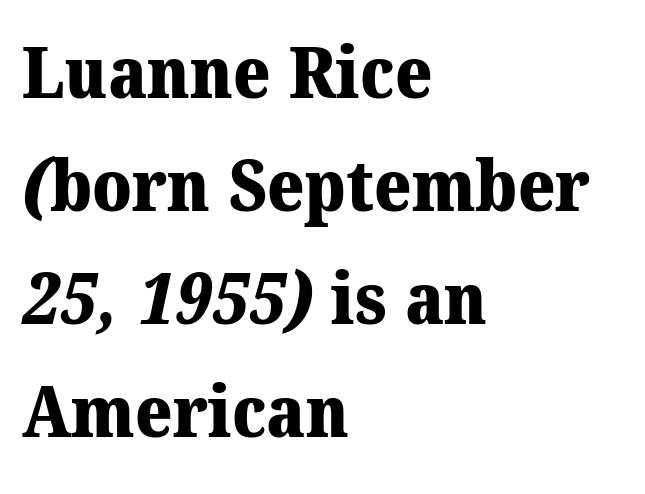
The letters carry serifs — small finishing strokes at the ends of their stems. Pretty heavy lettering here — definitely bold. Normally led — the rows are evenly, conventionally spaced. Line beginnings align vertically; line endings do not.
